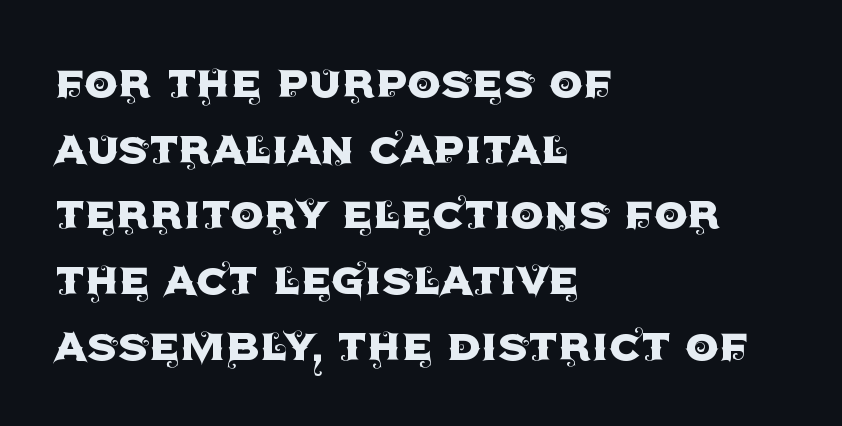
Unmarked baselines from the first word to the last. Here the designer chose a conventional face with non-uniform glyph widths. The rendering anchors every line to the left-hand side. Standard letterfit; no display-style spreading of the glyphs. Note: no serifs on the glyphs.
